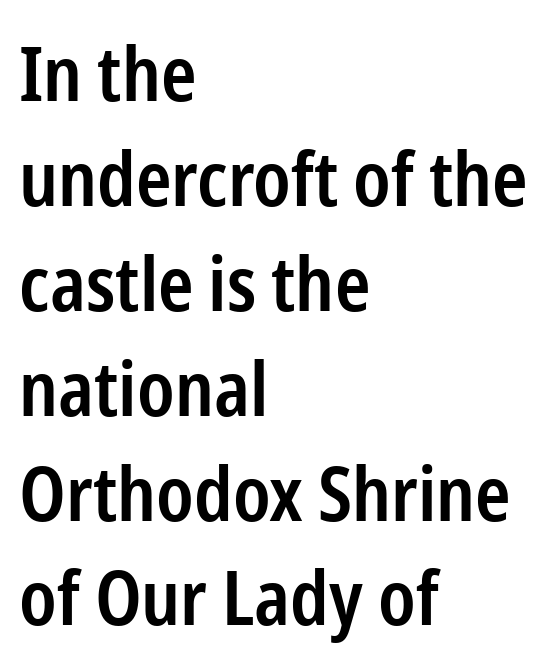
The strip under each line holds only bare page. The space between consecutive lines is moderate. The rendering keeps characters at their native spacing. Do the characters align in a grid? No, the font is proportional. Does the weight exceed regular? Yes, but only to semibold.
